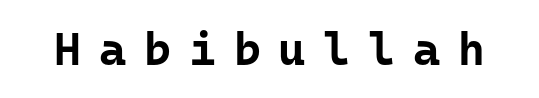
The image shows 46 px bold sans-serif type, upright, monospaced; set unusually wide letter spacing (+0.39 em), not underlined; low stroke contrast and a medium x-height.
